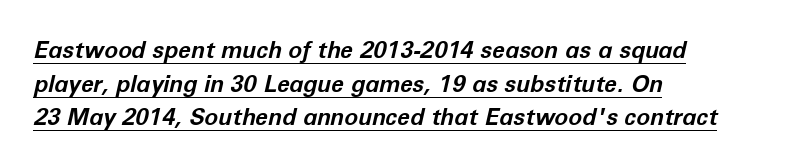
Q: Is the text bold? A: Yes.
Q: Is the text italic (slanted)? A: Yes, it leans right by about 12 degrees.
Q: Is the text underlined? A: Yes.
Q: How is the paragraph aligned? A: Left-aligned.
Q: Is the spacing between letters normal or unusually wide? A: Normal.
Q: Is the spacing between lines tight, normal or loose? A: Normal.
